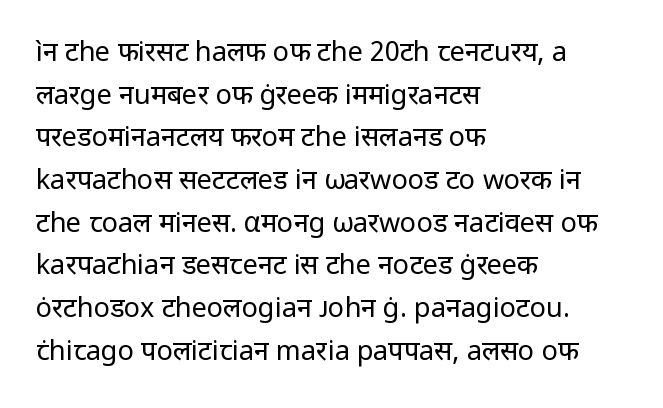
Q: Is the text bold? A: No.
Q: Is the text italic (slanted)? A: No, it is upright.
Q: Is the text underlined? A: No.
Q: How is the paragraph aligned? A: Left-aligned.
Q: Is the spacing between letters normal or unusually wide? A: Normal.
Q: Is the spacing between lines tight, normal or loose? A: Normal.
